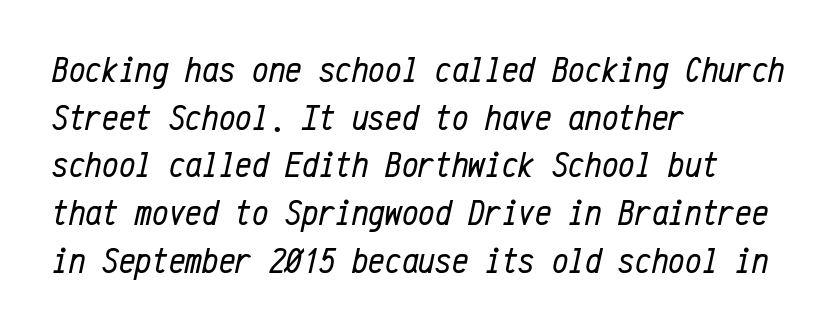
{"italic": "yes", "lean": "right", "slant_degrees": 12, "bold": "no", "weight": "regular", "width": "condensed", "stroke_contrast": "low", "x_height": "medium", "monospaced": "yes", "underline": "no", "align": "left", "line_spacing": "normal", "line_spacing_ratio": 1.29, "letter_spacing": "normal", "letter_spacing_em": 0.0, "glyph_px": 37}
